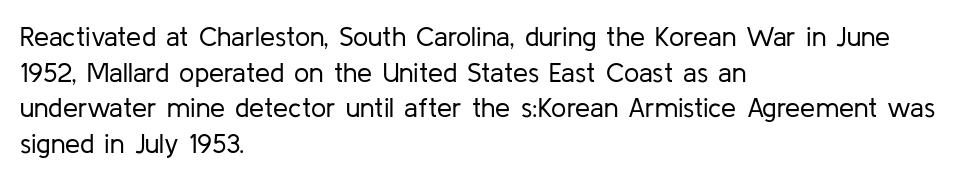
{"italic": "no", "bold": "no", "underline": "no", "align": "left", "line_spacing": "normal", "line_spacing_ratio": 1.32, "letter_spacing": "normal", "letter_spacing_em": 0.0, "glyph_px": 27}
